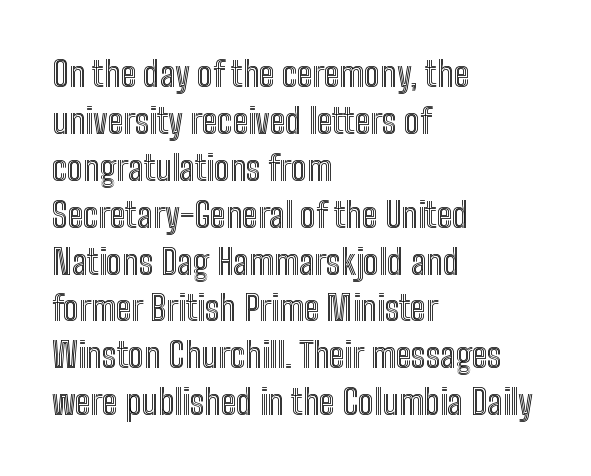
The image shows 35 px condensed type, upright; set left-aligned, normal line spacing (1.34x), normal letter spacing, not underlined; a medium x-height.
